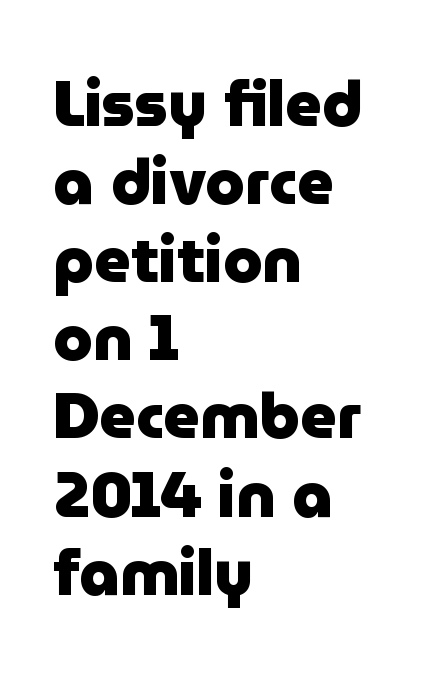
Note the varied advance widths — an 'i' is clearly narrower than an 'm'. The glyphs have the mass of a bold cut. Italic: no, the glyphs are upright roman. The gap between lines stays unmarked.
